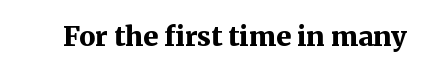
What stands out about the letter spacing? Nothing — it is the standard amount. No italicization has been applied; the sample stays upright. The gap between lines stays unmarked. Thick stems and heavy bowls — unmistakably bold.
